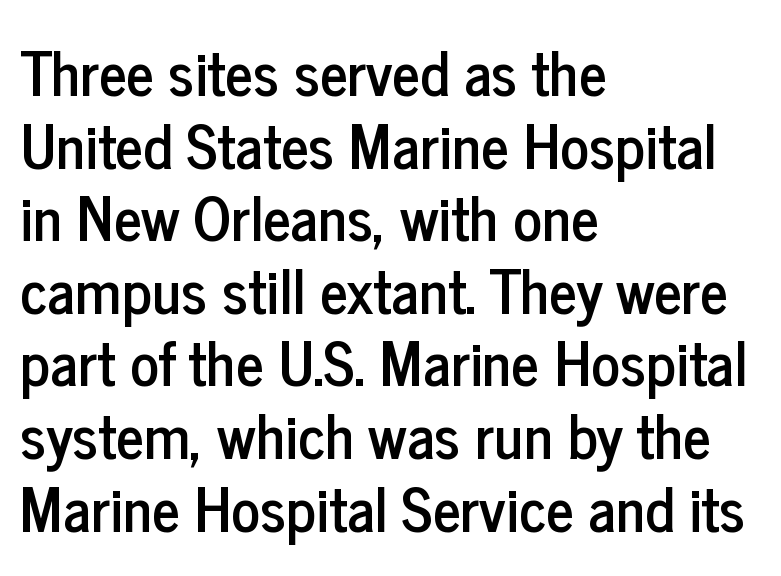
A typesetter would call this proportional, since set widths differ per character. Notice how the stems are strictly vertical — no italics here. Descender tails drop into unmarked territory. The rag falls on the right side of this text block. Spacing between characters is what you'd get straight out of the box.
